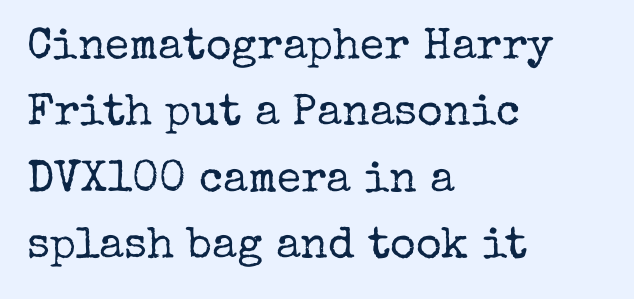
Rule under the text: the space is simply empty. Posture: straight, roman, zero tilt. The rendering uses natural spacing where letterforms have individual widths. Visually the block forms a straight wall on the left and a jagged coastline on the right. The designer left line spacing at the default. Stroke thickness stays within the range of a standard reading face or lighter.
